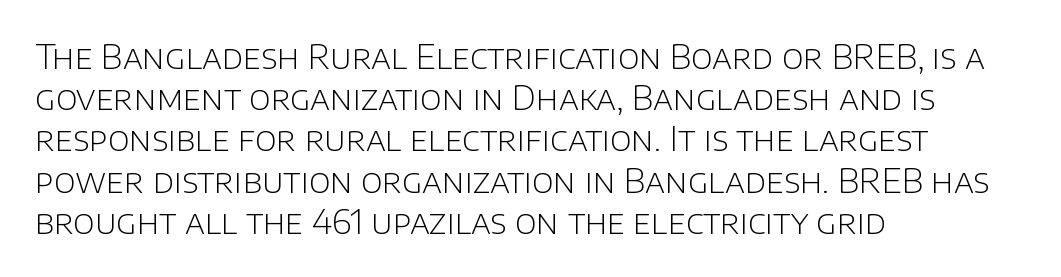
The image shows 33 px light sans-serif type, upright; set left-aligned, normal line spacing (1.25x), normal letter spacing, not underlined; low stroke contrast and a large x-height.
